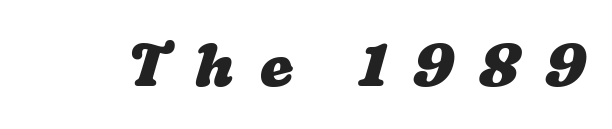
{"bold": "yes", "weight": "heavy", "width": "wide", "stroke_contrast": "low", "x_height": "medium", "monospaced": "no", "underline": "no", "letter_spacing": "wide", "letter_spacing_em": 0.44, "glyph_px": 60}
